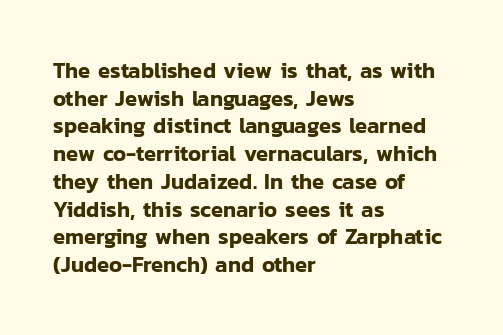
Regarding leading, the lines here are spaced in the standard way. The space beneath each line is pristine and unruled. Tracking value appears to be zero — textbook default spacing. The setting favours the left margin, as ordinary paragraphs usually do.
